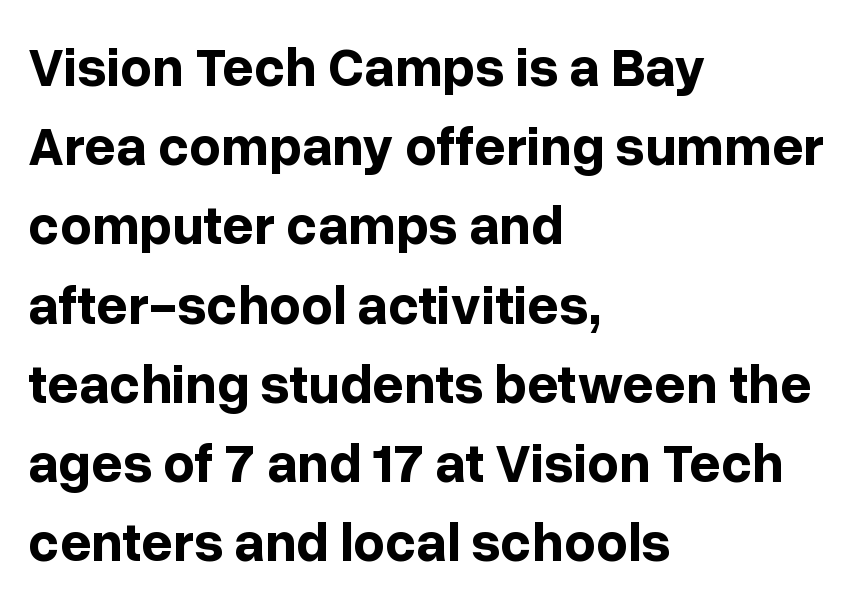
{"serif": "no", "italic": "no", "bold": "yes", "weight": "bold", "width": "normal", "stroke_contrast": "low", "x_height": "medium", "monospaced": "no", "underline": "no", "align": "left", "line_spacing": "normal", "line_spacing_ratio": 1.44, "letter_spacing": "normal", "letter_spacing_em": 0.0, "glyph_px": 55}
